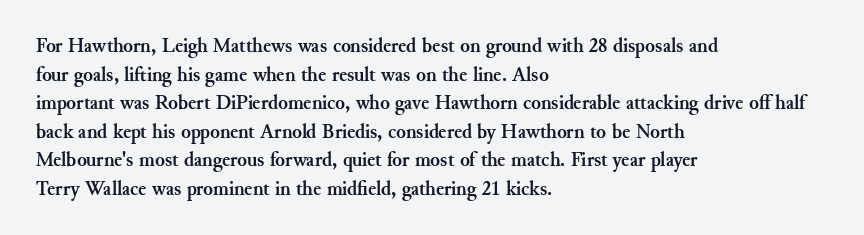
{"italic": "no", "bold": "yes", "underline": "no", "align": "left", "line_spacing": "normal", "line_spacing_ratio": 1.43, "letter_spacing": "normal", "letter_spacing_em": 0.0, "glyph_px": 20}
